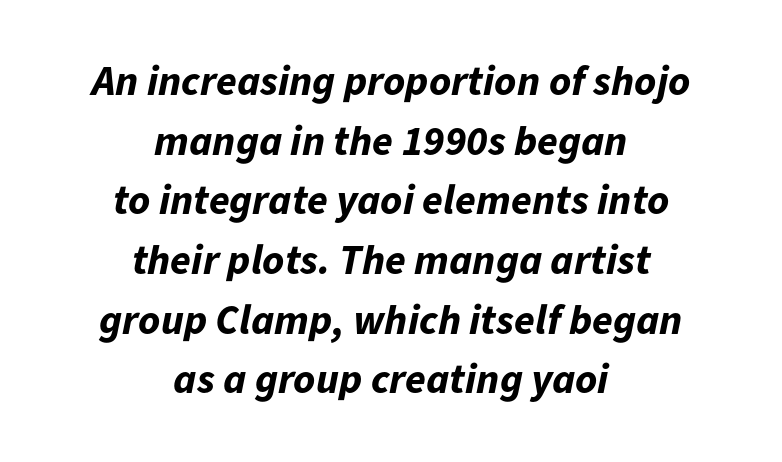
Q: Is the text bold? A: Yes.
Q: Is the text italic (slanted)? A: Yes, it leans right by about 11 degrees.
Q: Is the text underlined? A: No.
Q: How is the paragraph aligned? A: Centered.
Q: Is the spacing between letters normal or unusually wide? A: Normal.
Q: Is the spacing between lines tight, normal or loose? A: Normal.
Q: Width (condensed, normal, or wide)? A: Normal.
Q: Stroke contrast? A: Low.
Q: x-height? A: Medium.
Q: Monospaced? A: No.
